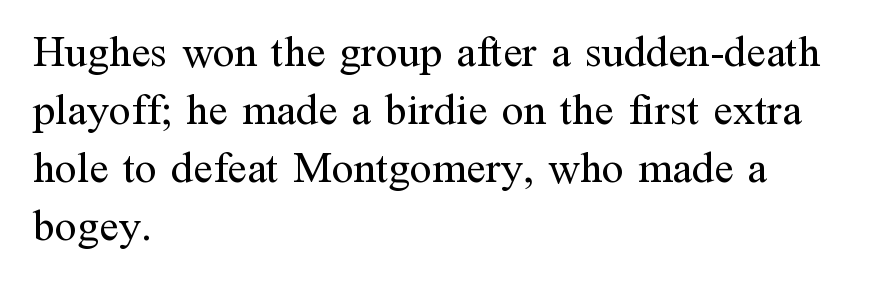
The face used here is seriffed, in the tradition of book romans. Students, observe: this is what conventionally led text looks like. Characters remain perfectly vertical along every line. Words float on clear page, feet unadorned.
